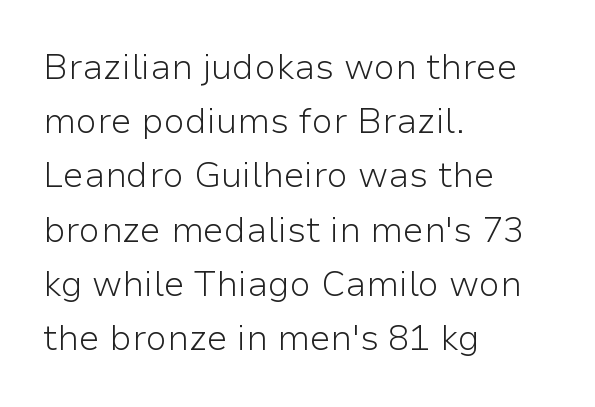
Q: Is the text bold? A: No.
Q: Is the text italic (slanted)? A: No, it is upright.
Q: Is the typeface a serif or a sans-serif typeface? A: Sans-serif.
Q: Is the text underlined? A: No.
Q: How is the paragraph aligned? A: Left-aligned.
Q: Is the spacing between letters normal or unusually wide? A: Normal.
Q: Is the spacing between lines tight, normal or loose? A: Normal.
Q: Width (condensed, normal, or wide)? A: Normal.
Q: Stroke contrast? A: Low.
Q: x-height? A: Medium.
Q: Monospaced? A: No.
